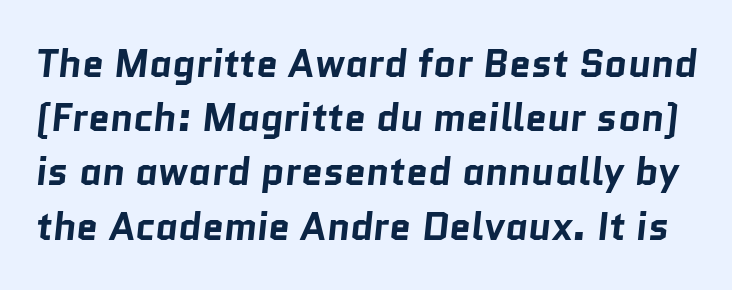
In terms of letterform style, serifs are entirely absent. The strokes are fattened all the way to bold. Caption: standard tracking, unaltered. Spacing verdict: proportional, widths tailored to each character. Students, observe: this is what conventionally led text looks like.
